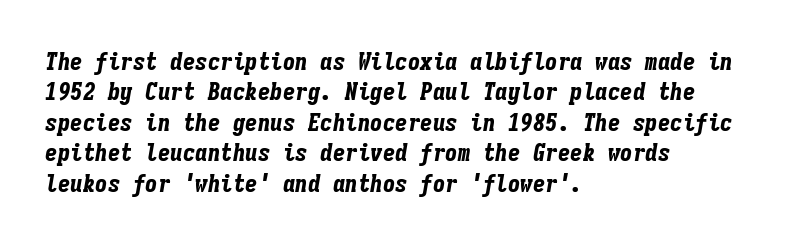
{"italic": "yes", "lean": "right", "slant_degrees": 9, "bold": "yes", "underline": "no", "align": "left", "line_spacing_ratio": 1.22, "letter_spacing": "normal", "letter_spacing_em": 0.0, "glyph_px": 25}
